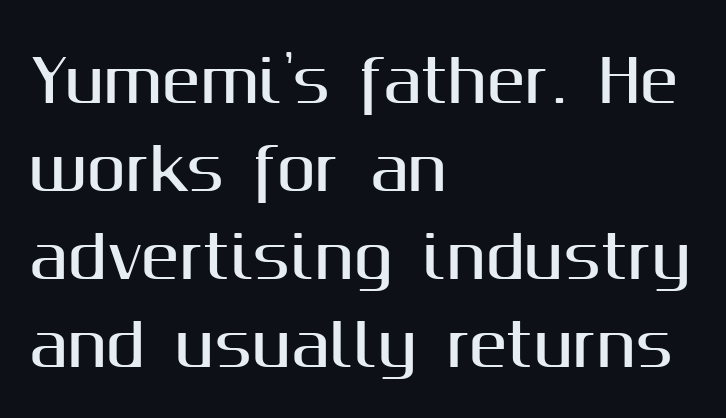
Q: Is the text italic (slanted)? A: No, it is upright.
Q: Is the typeface a serif or a sans-serif typeface? A: Sans-serif.
Q: Is the text underlined? A: No.
Q: How is the paragraph aligned? A: Left-aligned.
Q: Is the spacing between letters normal or unusually wide? A: Normal.
Q: Is the spacing between lines tight, normal or loose? A: Normal.
Q: Width (condensed, normal, or wide)? A: Normal.
Q: Stroke contrast? A: Medium.
Q: x-height? A: Medium.
Q: Monospaced? A: No.
